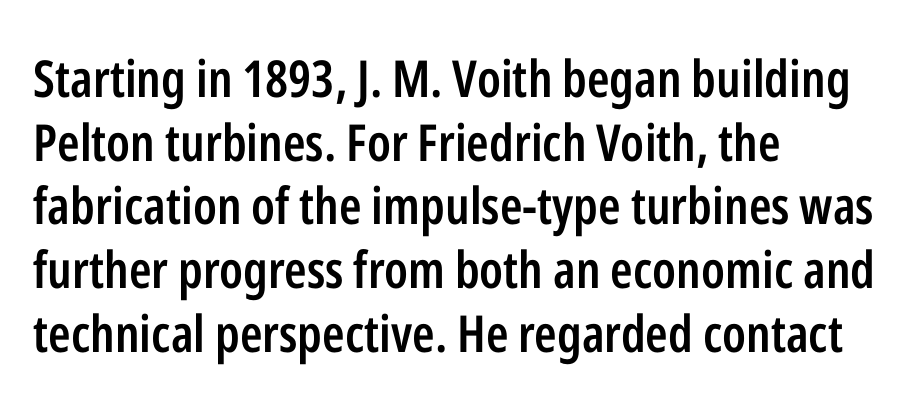
Q: Is the text bold? A: Semi-bold.
Q: Is the text italic (slanted)? A: No, it is upright.
Q: Is the typeface a serif or a sans-serif typeface? A: Sans-serif.
Q: Is the text underlined? A: No.
Q: How is the paragraph aligned? A: Left-aligned.
Q: Is the spacing between letters normal or unusually wide? A: Normal.
Q: Is the spacing between lines tight, normal or loose? A: Normal.
Q: Width (condensed, normal, or wide)? A: Condensed.
Q: Stroke contrast? A: Low.
Q: x-height? A: Medium.
Q: Monospaced? A: No.
